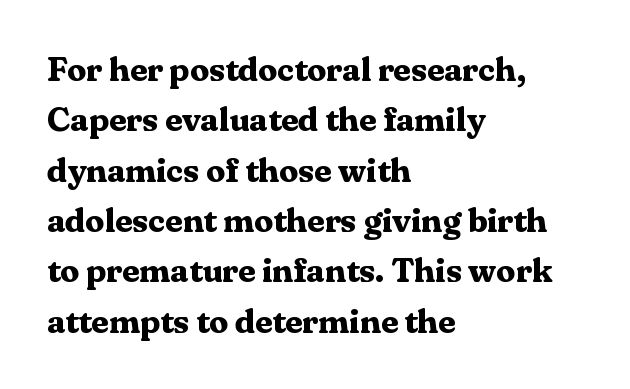
The image shows 34 px bold serif type, upright; set left-aligned, normal line spacing (1.48x), normal letter spacing, not underlined; medium stroke contrast and a medium x-height.
